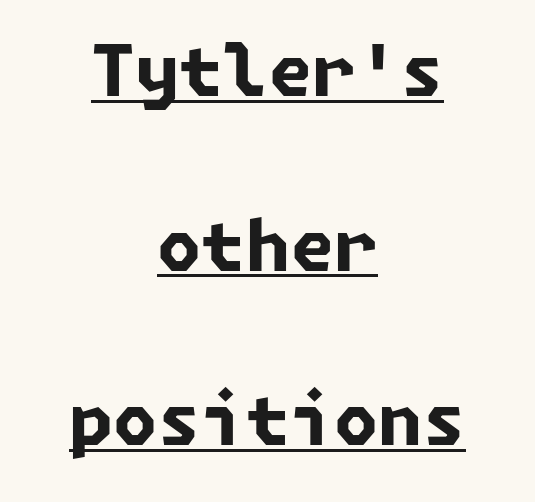
The image shows 71 px bold sans-serif type; set centered, loose line spacing (2.46x), normal letter spacing, underlined; low stroke contrast and a medium x-height.
